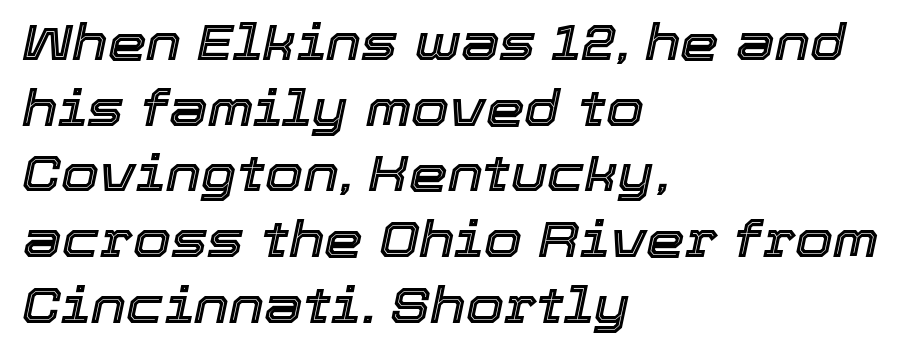
Rule under the text: the space is simply empty. How would I describe the line gaps? Plain and ordinary. Here the designer chose a conventional face with non-uniform glyph widths. Casual observation: everything's shoved over to the left.
